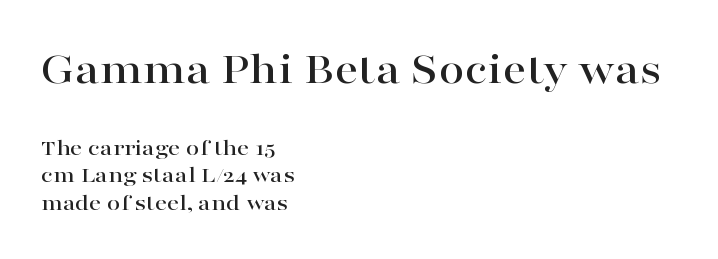
{"serif": "yes", "italic": "no", "width": "wide", "stroke_contrast": "high", "x_height": "medium", "monospaced": "no", "underline": "no", "align": "left", "line_spacing": "tight", "line_spacing_ratio": 1.15, "letter_spacing": "normal", "letter_spacing_em": 0.0, "larger_block": "first", "size_ratio": 1.96, "glyph_px": 47}
